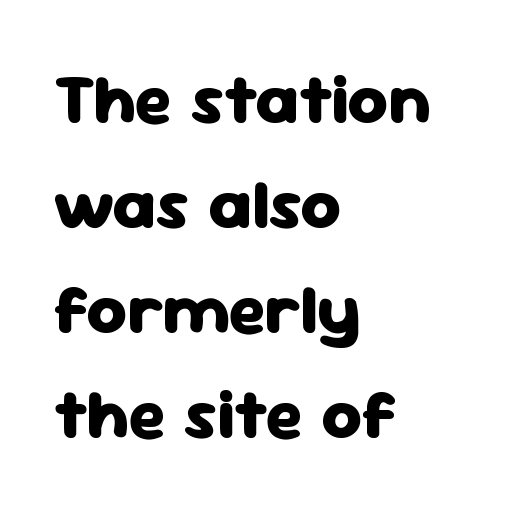
Interline gaps are of average width in this sample. The letters advance in unequal steps, a hallmark of proportional type. This rendering features lettering with no underline. Every stem runs plumb, perpendicular to the baseline. Nothing sits at the stroke ends, so this counts as sans-serif.
